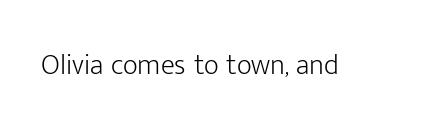
The image shows 29 px light sans-serif type, upright; set normal letter spacing, not underlined; low stroke contrast and a medium x-height.
